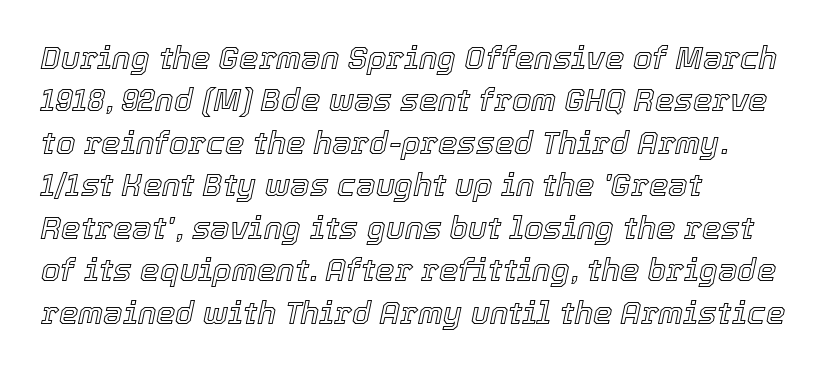
{"italic": "yes", "lean": "right", "slant_degrees": 12, "width": "normal", "x_height": "medium", "monospaced": "no", "underline": "no", "align": "left", "line_spacing": "normal", "line_spacing_ratio": 1.37, "letter_spacing": "normal", "letter_spacing_em": 0.0, "glyph_px": 31}
